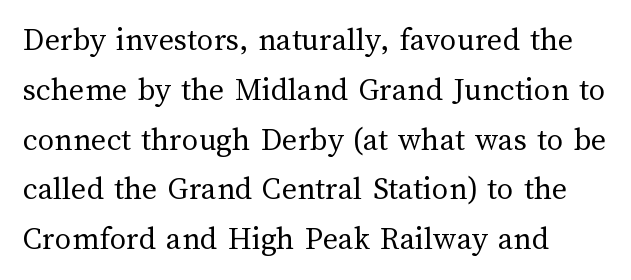
{"italic": "no", "bold": "no", "weight": "regular", "width": "normal", "stroke_contrast": "medium", "x_height": "medium", "monospaced": "no", "underline": "no", "align": "left", "line_spacing": "normal", "line_spacing_ratio": 1.51, "letter_spacing": "normal", "letter_spacing_em": 0.0, "glyph_px": 33}
